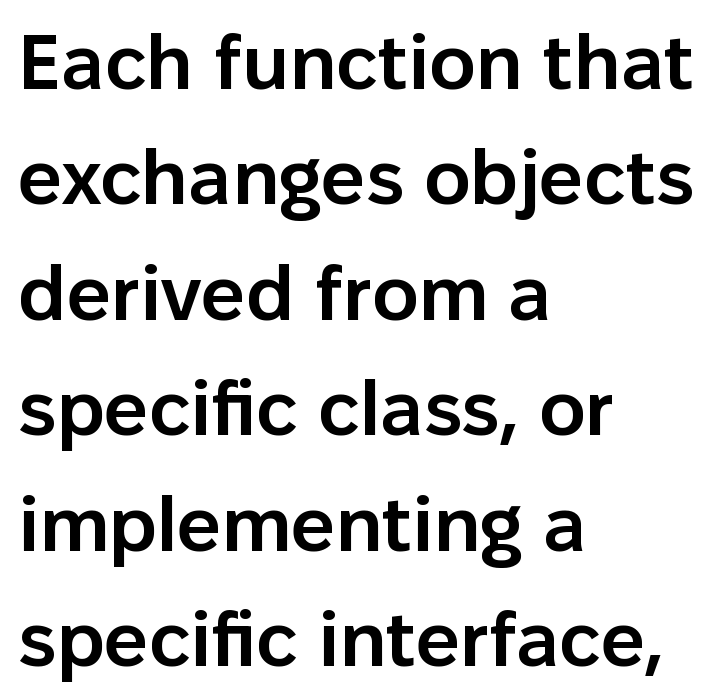
Q: Is the text bold? A: Semi-bold.
Q: Is the text italic (slanted)? A: No, it is upright.
Q: Is the typeface a serif or a sans-serif typeface? A: Sans-serif.
Q: Is the text underlined? A: No.
Q: How is the paragraph aligned? A: Left-aligned.
Q: Is the spacing between letters normal or unusually wide? A: Normal.
Q: Is the spacing between lines tight, normal or loose? A: Normal.
Q: Width (condensed, normal, or wide)? A: Normal.
Q: Stroke contrast? A: Low.
Q: x-height? A: Medium.
Q: Monospaced? A: No.
